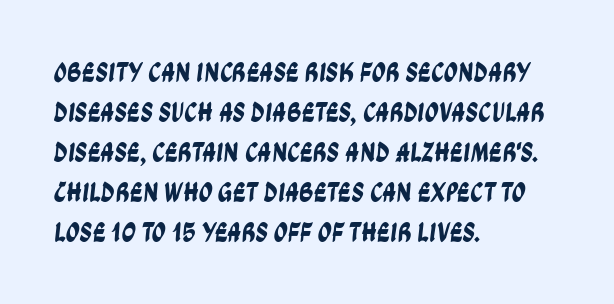
Q: Is the typeface a serif or a sans-serif typeface? A: Sans-serif.
Q: Is the text underlined? A: No.
Q: How is the paragraph aligned? A: Left-aligned.
Q: Is the spacing between letters normal or unusually wide? A: Normal.
Q: Is the spacing between lines tight, normal or loose? A: Normal.
Q: Width (condensed, normal, or wide)? A: Condensed.
Q: Stroke contrast? A: Low.
Q: x-height? A: Large.
Q: Monospaced? A: No.
